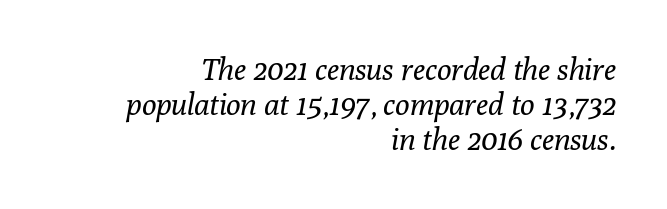
Q: Is the text bold? A: No.
Q: Is the text italic (slanted)? A: Yes, it leans right by about 10 degrees.
Q: Is the typeface a serif or a sans-serif typeface? A: Serif.
Q: Is the text underlined? A: No.
Q: How is the paragraph aligned? A: Right-aligned.
Q: Is the spacing between letters normal or unusually wide? A: Normal.
Q: Width (condensed, normal, or wide)? A: Normal.
Q: Stroke contrast? A: Low.
Q: x-height? A: Medium.
Q: Monospaced? A: No.
